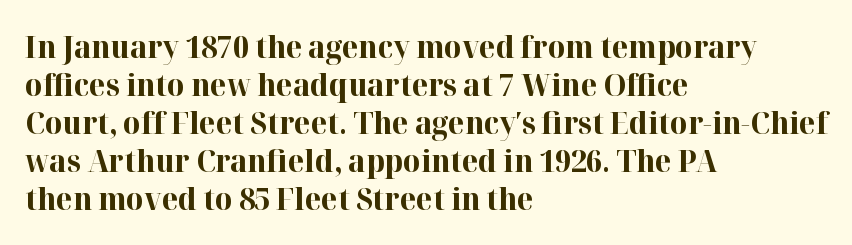
The lines sit at an ordinary, default distance from one another. Stroke terminals: seriffed. Lines of text with bare space underneath. This is roman type, the default non-slanted kind.
